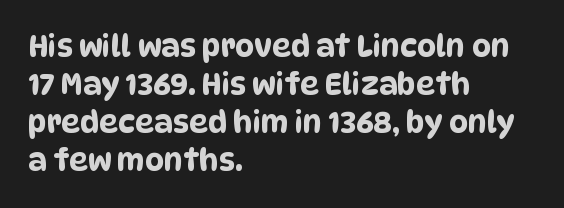
The image shows 30 px condensed sans-serif type; set left-aligned, normal line spacing (1.27x), normal letter spacing, not underlined; low stroke contrast and a large x-height.
